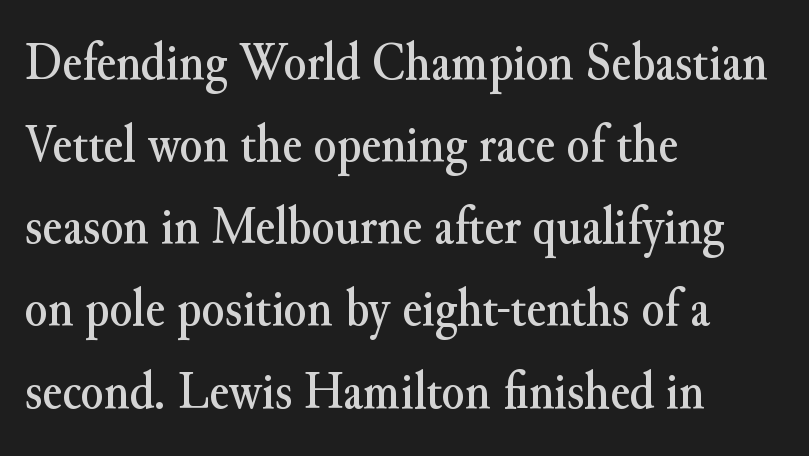
Each new line begins a customary step beneath the previous one. The face used here is rendered with its standard letterfit. Teacher's note: observe the even left margin — that is flush-left alignment. Descenders are the only things crossing below the line.
